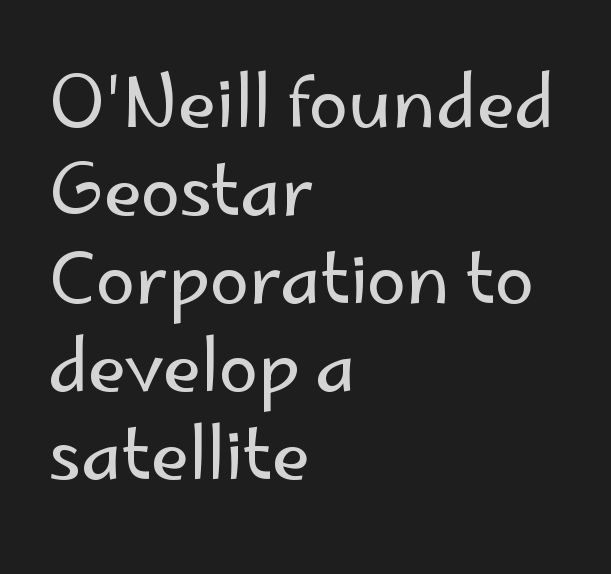
Q: Is the text bold? A: No.
Q: Is the text italic (slanted)? A: No, it is upright.
Q: Is the typeface a serif or a sans-serif typeface? A: Sans-serif.
Q: Is the text underlined? A: No.
Q: How is the paragraph aligned? A: Left-aligned.
Q: Is the spacing between letters normal or unusually wide? A: Normal.
Q: Width (condensed, normal, or wide)? A: Normal.
Q: Stroke contrast? A: Low.
Q: x-height? A: Small.
Q: Monospaced? A: No.
